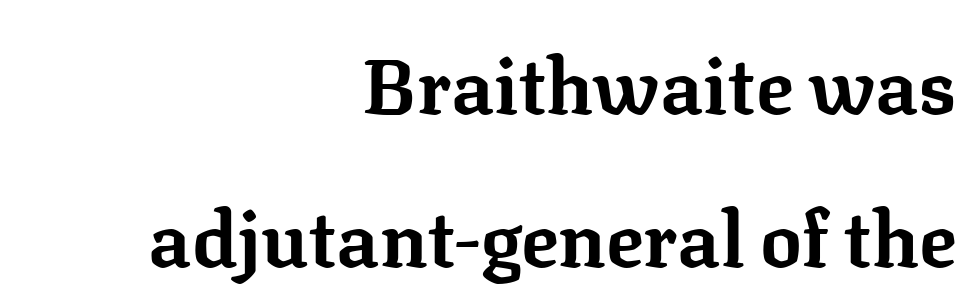
Q: Is the text bold? A: Yes.
Q: Is the text italic (slanted)? A: No, it is upright.
Q: Is the typeface a serif or a sans-serif typeface? A: Serif.
Q: Is the text underlined? A: No.
Q: How is the paragraph aligned? A: Right-aligned.
Q: Is the spacing between letters normal or unusually wide? A: Normal.
Q: Is the spacing between lines tight, normal or loose? A: Loose.
Q: Width (condensed, normal, or wide)? A: Normal.
Q: Stroke contrast? A: Low.
Q: x-height? A: Medium.
Q: Monospaced? A: No.
